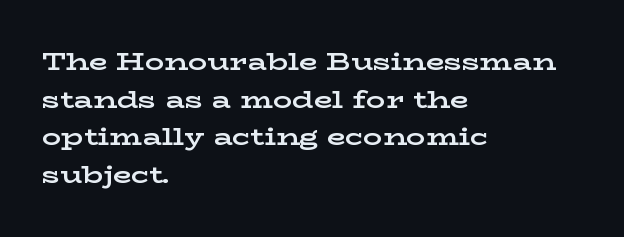
The image shows 24 px bold type, upright; set left-aligned, normal line spacing (1.57x), normal letter spacing, not underlined.
